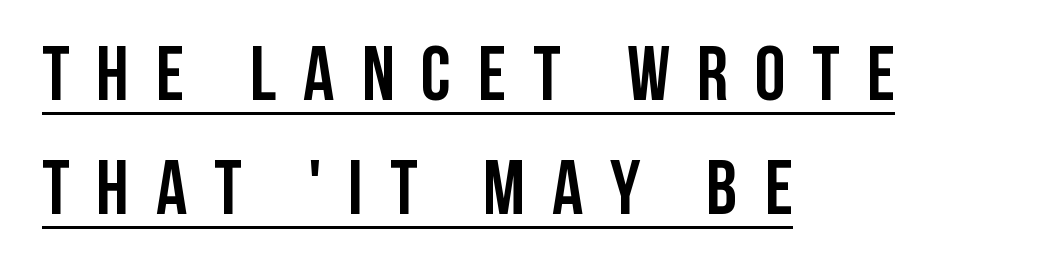
{"serif": "no", "italic": "no", "bold": "yes", "weight": "semibold", "width": "condensed", "stroke_contrast": "low", "x_height": "large", "monospaced": "no", "underline": "yes", "align": "left", "line_spacing": "normal", "line_spacing_ratio": 1.48, "letter_spacing": "wide", "letter_spacing_em": 0.35, "glyph_px": 77}
